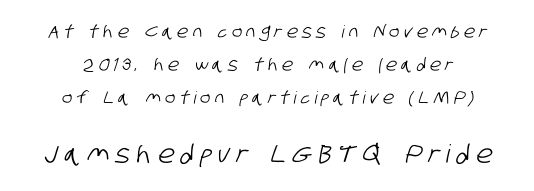
The image shows 25 px text type; set centered, loose line spacing (1.95x), unusually wide letter spacing (+0.26 em), not underlined; the second (bottom) block is 1.47x larger.
